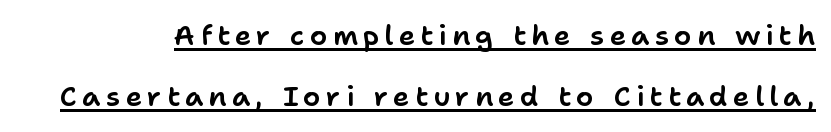
Q: Is the text italic (slanted)? A: No, it is upright.
Q: Is the typeface a serif or a sans-serif typeface? A: Sans-serif.
Q: Is the text underlined? A: Yes.
Q: Is the spacing between lines tight, normal or loose? A: Loose.
Q: Width (condensed, normal, or wide)? A: Normal.
Q: Stroke contrast? A: Low.
Q: x-height? A: Medium.
Q: Monospaced? A: No.
